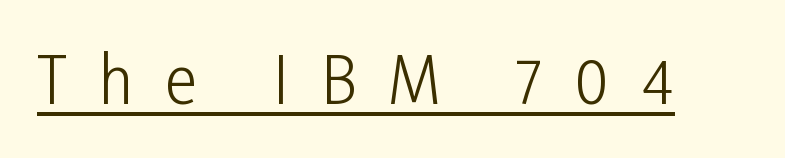
Q: Is the text bold? A: No.
Q: Is the text italic (slanted)? A: No, it is upright.
Q: Is the typeface a serif or a sans-serif typeface? A: Sans-serif.
Q: Is the text underlined? A: Yes.
Q: Is the spacing between letters normal or unusually wide? A: Unusually wide.
Q: Width (condensed, normal, or wide)? A: Condensed.
Q: Stroke contrast? A: Low.
Q: x-height? A: Medium.
Q: Monospaced? A: No.
